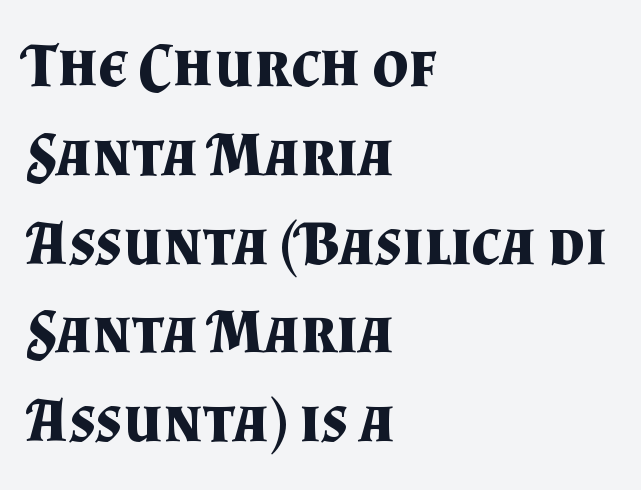
Nope, not italic — everything's standing straight. The passage shown is typed in a proportional face where columns would drift. Observe the ordinary spacing: letters are neighbours, not strangers. Does the leading feel generous? No, just average.
